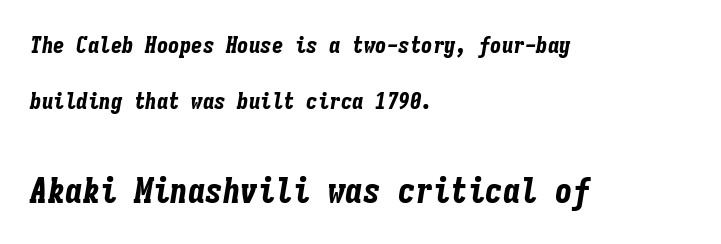
Q: Is the text bold? A: Yes.
Q: Is the text italic (slanted)? A: Yes, it leans right by about 9 degrees.
Q: Is the text underlined? A: No.
Q: How is the paragraph aligned? A: Left-aligned.
Q: Is the spacing between letters normal or unusually wide? A: Normal.
Q: Is the spacing between lines tight, normal or loose? A: Loose.
Q: Which block of text is set in a larger size, the first (top) or the second (bottom)? A: The second (bottom) one.
Q: Width (condensed, normal, or wide)? A: Condensed.
Q: Stroke contrast? A: Low.
Q: x-height? A: Medium.
Q: Monospaced? A: Yes.
